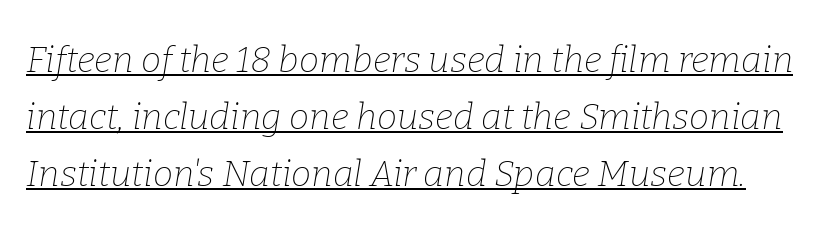
Q: Is the text bold? A: No.
Q: Is the text italic (slanted)? A: Yes, it leans right by about 9 degrees.
Q: Is the typeface a serif or a sans-serif typeface? A: Serif.
Q: Is the text underlined? A: Yes.
Q: Is the spacing between letters normal or unusually wide? A: Normal.
Q: Is the spacing between lines tight, normal or loose? A: Normal.
Q: Width (condensed, normal, or wide)? A: Normal.
Q: Stroke contrast? A: Low.
Q: x-height? A: Medium.
Q: Monospaced? A: No.
